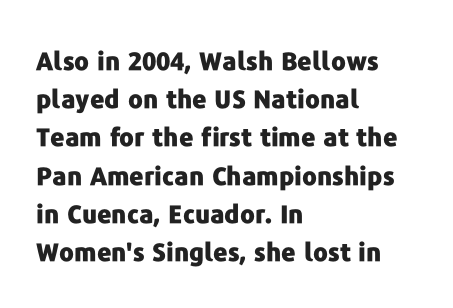
{"italic": "no", "bold": "yes", "underline": "no", "align": "left", "line_spacing": "normal", "line_spacing_ratio": 1.53, "letter_spacing": "normal", "letter_spacing_em": 0.0, "glyph_px": 25}
